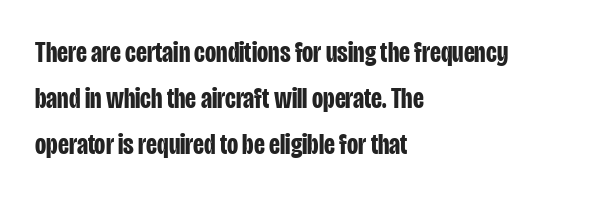
The image shows 29 px bold, condensed sans-serif type, upright; set left-aligned, normal line spacing (1.58x), normal letter spacing, not underlined; low stroke contrast and a large x-height.
